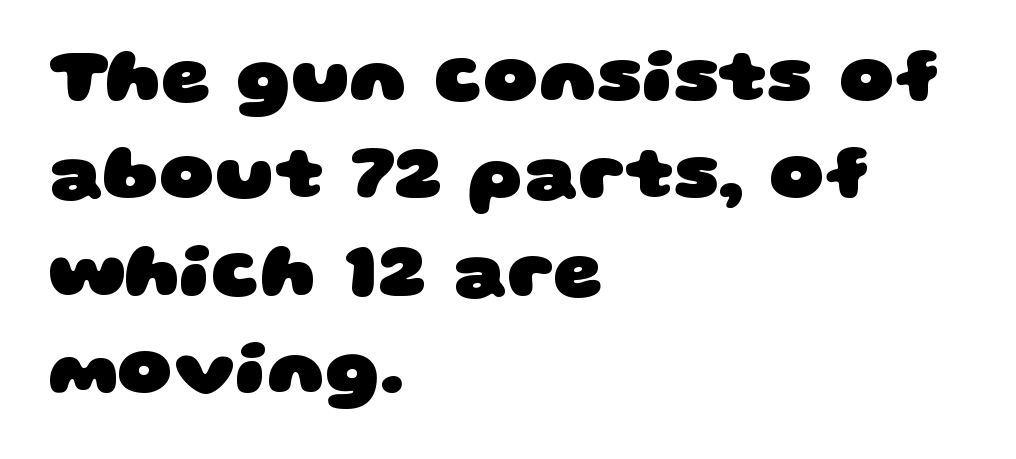
{"serif": "no", "bold": "yes", "weight": "heavy", "width": "wide", "stroke_contrast": "low", "x_height": "large", "monospaced": "no", "underline": "no", "align": "left", "line_spacing": "normal", "line_spacing_ratio": 1.28, "letter_spacing": "normal", "letter_spacing_em": 0.0, "glyph_px": 76}
